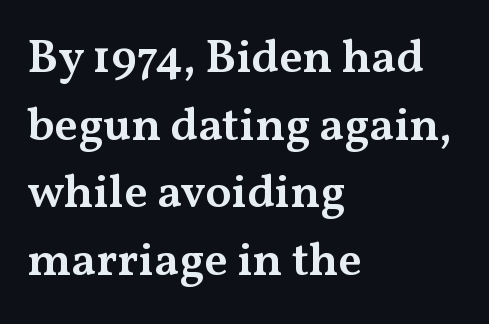
No extra tracking has been applied to these lines. Honestly, there is no underline to notice here at all. These words are printed semibold, heavier than regular yet not bold. Serifs: yes, visible at the terminals of the letterforms. The lines in this sample share a left origin and differ only in where they stop. Varying glyph widths throughout — classic text-font behaviour.
